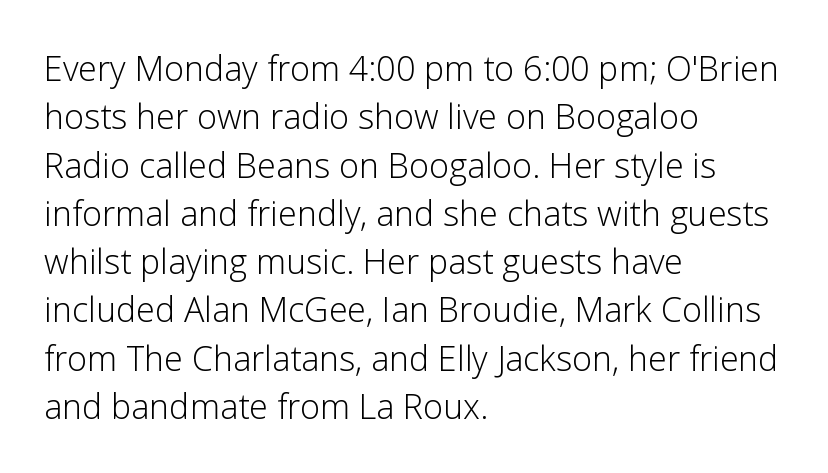
The image shows 34 px light sans-serif type, upright; set left-aligned, normal line spacing (1.42x), normal letter spacing, not underlined; low stroke contrast and a medium x-height.
